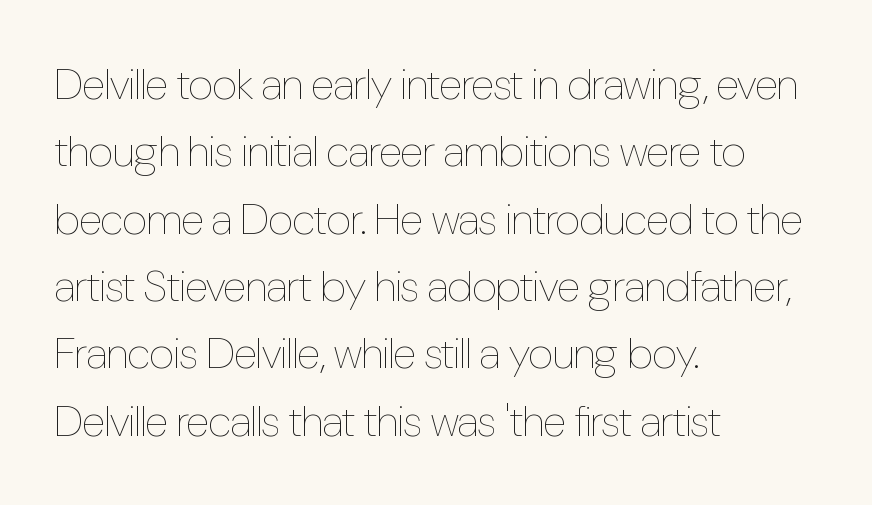
The ragged edge is on the right, which tells us the setting is flush left. Bare-footed words on every line. Weight class: somewhere from thin through regular. Notice how descenders clear the ascenders below comfortably — that's standard leading. Words appear dense and cohesive because spacing is normal.
